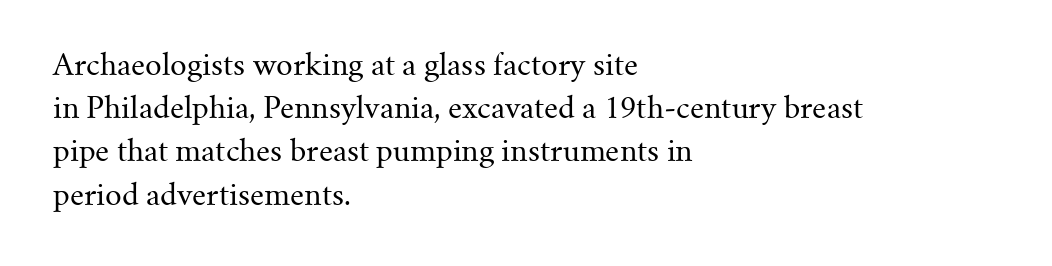
The image shows 29 px regular-weight serif type, upright; set left-aligned, normal line spacing (1.49x), normal letter spacing, not underlined; medium stroke contrast and a small x-height.
